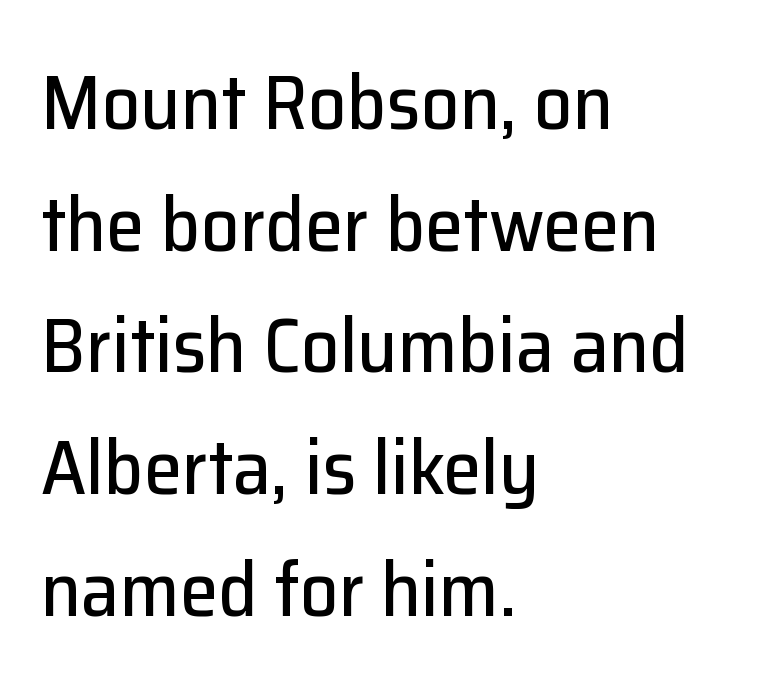
{"serif": "no", "italic": "no", "width": "normal", "stroke_contrast": "low", "x_height": "medium", "monospaced": "no", "underline": "no", "align": "left", "line_spacing": "normal", "line_spacing_ratio": 1.58, "letter_spacing": "normal", "letter_spacing_em": 0.0, "glyph_px": 77}
